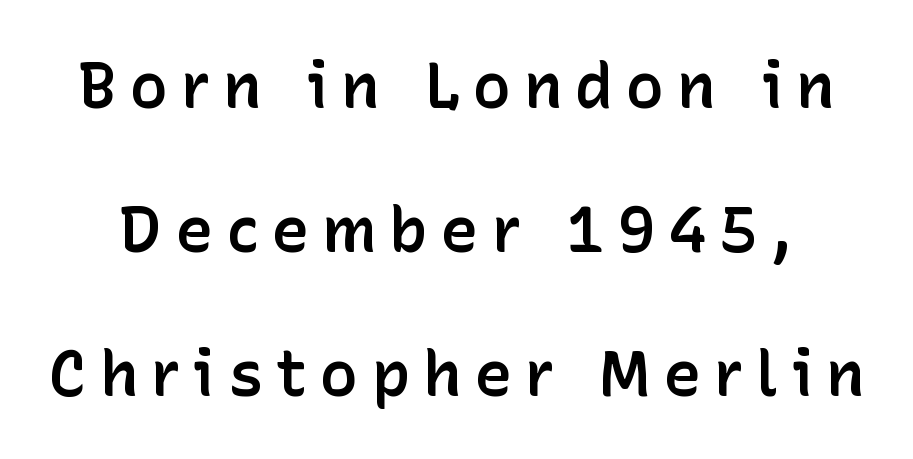
The image shows 64 px semibold sans-serif type, upright; set loose line spacing (2.25x), unusually wide letter spacing (+0.2 em), not underlined; low stroke contrast and a medium x-height.
